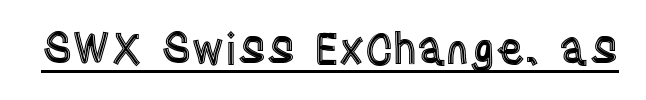
Q: Is the text italic (slanted)? A: No, it is upright.
Q: Is the text underlined? A: Yes.
Q: Is the spacing between letters normal or unusually wide? A: Normal.
Q: Width (condensed, normal, or wide)? A: Condensed.
Q: x-height? A: Large.
Q: Monospaced? A: No.
